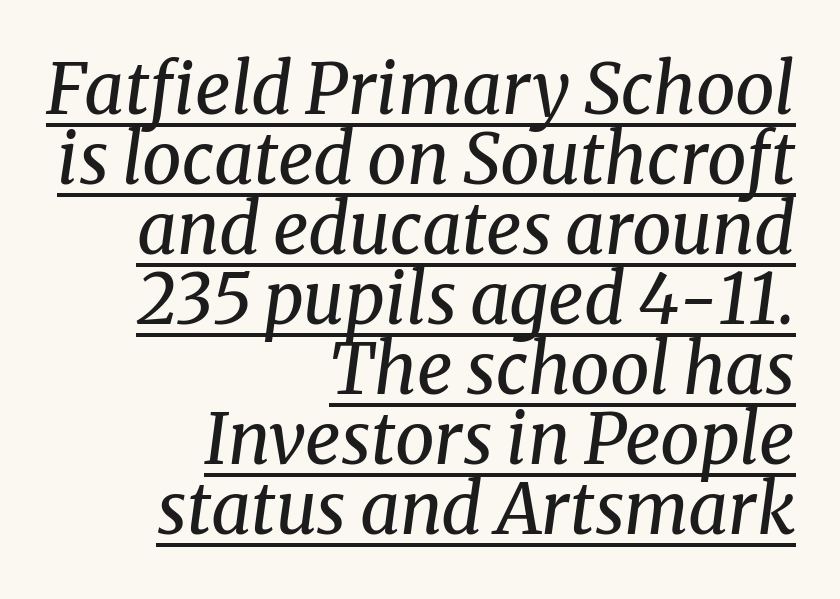
Proportional: the letters do not fall into vertical columns. Letterform terminals end in serifs throughout the passage. Italic? Definitely — the glyphs are oblique. The passage shown has conventional tracking throughout. Leading: reduced.
